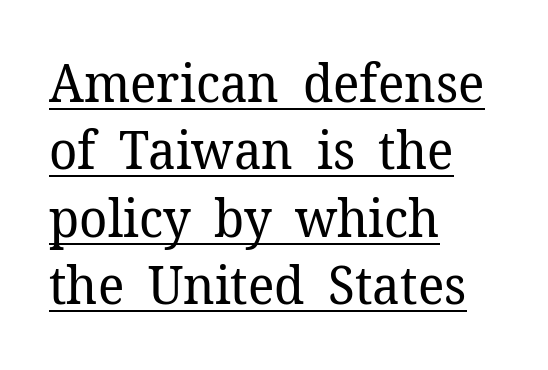
{"serif": "yes", "italic": "no", "bold": "no", "weight": "regular", "width": "normal", "stroke_contrast": "low", "x_height": "medium", "monospaced": "no", "underline": "yes", "align": "left", "line_spacing": "normal", "line_spacing_ratio": 1.27, "letter_spacing": "normal", "letter_spacing_em": 0.0, "glyph_px": 53}
